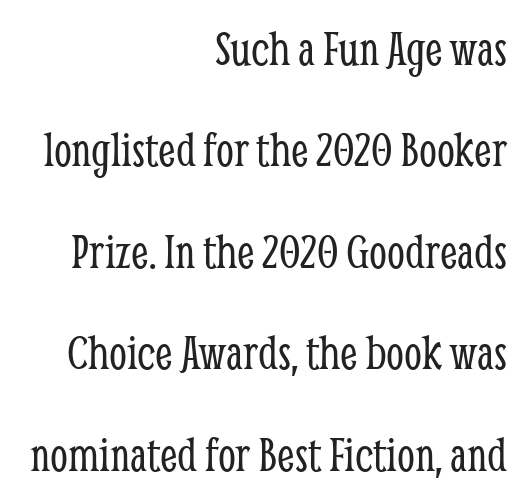
Do the characters align in a grid? No, the font is proportional. Airy leading. The horizontal fit of the characters is conventional and even. Ink coverage per letter is moderate at most. The letters stand upright; this is a roman face.
